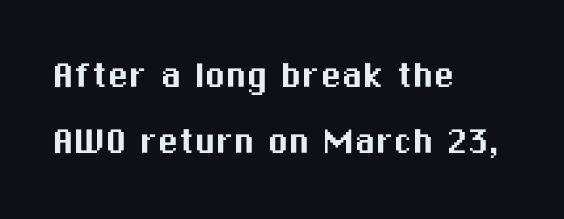
{"serif": "no", "italic": "no", "width": "normal", "stroke_contrast": "medium", "x_height": "medium", "monospaced": "no", "underline": "no", "align": "left", "line_spacing": "normal", "line_spacing_ratio": 1.57, "letter_spacing": "normal", "letter_spacing_em": 0.0, "glyph_px": 42}
